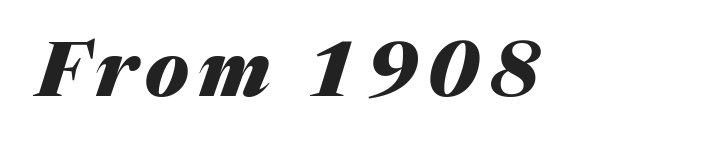
The zone under the glyphs is completely vacant. You could not count columns in this text — the font is proportionally spaced. Each glyph is drawn with heavy, bold strokes. Designer's note — italics engaged.
